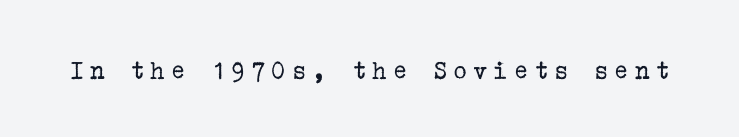
Q: Is the text bold? A: No.
Q: Is the text italic (slanted)? A: No, it is upright.
Q: Is the text underlined? A: No.
Q: Is the spacing between letters normal or unusually wide? A: Unusually wide.
